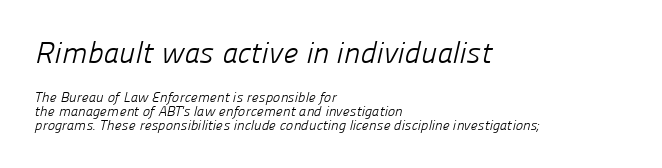
Q: Is the text bold? A: No.
Q: Is the typeface a serif or a sans-serif typeface? A: Sans-serif.
Q: Is the text underlined? A: No.
Q: How is the paragraph aligned? A: Left-aligned.
Q: Is the spacing between letters normal or unusually wide? A: Normal.
Q: Is the spacing between lines tight, normal or loose? A: Tight.
Q: Which block of text is set in a larger size, the first (top) or the second (bottom)? A: The first (top) one.
Q: Width (condensed, normal, or wide)? A: Normal.
Q: Stroke contrast? A: Low.
Q: x-height? A: Medium.
Q: Monospaced? A: No.
